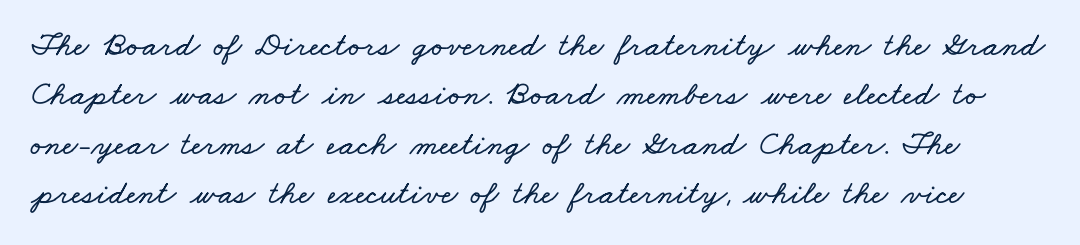
The image shows 34 px wide type; set normal line spacing (1.45x), normal letter spacing, not underlined; low stroke contrast and a small x-height.
